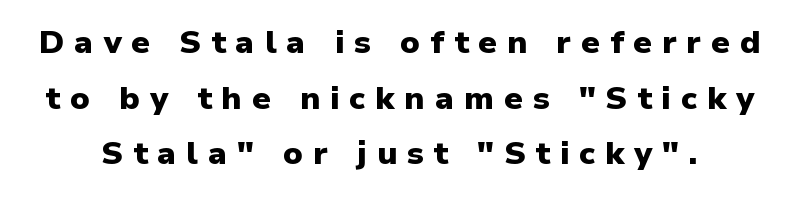
The specimen reads as upright at a glance. The letters advance in unequal steps, a hallmark of proportional type. Bold? Absolutely — the strokes are thick and heavy. A clean baseline with only descenders dipping below it.
